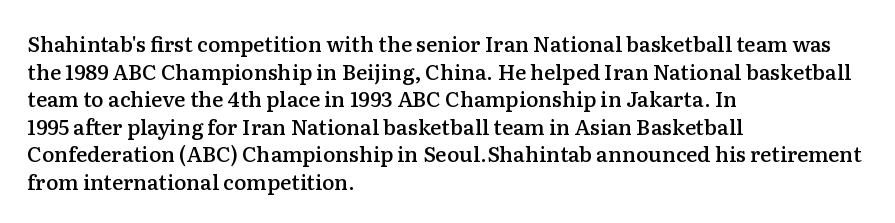
The image shows 21 px text type, upright; set left-aligned, normal line spacing (1.31x), normal letter spacing, not underlined.
